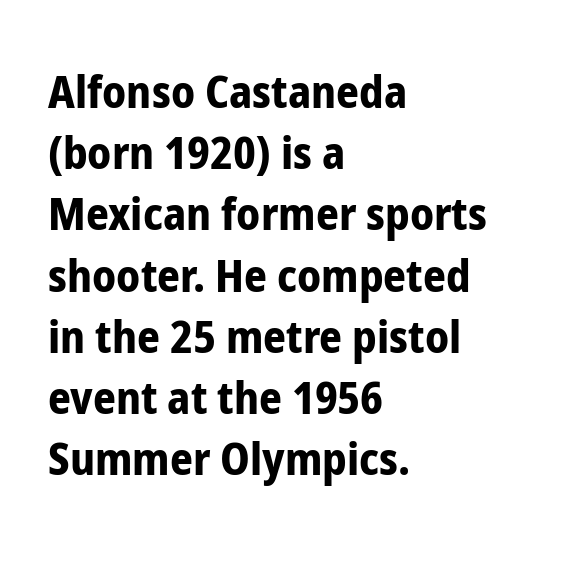
Looks like regular typesetting: each glyph gets only the width it needs. Serifs: no, the terminals of the letterforms are clean. No italicization has been applied; the sample stays upright. The paragraph has a hard left edge and a soft right edge. Tracking value appears to be zero — textbook default spacing.
